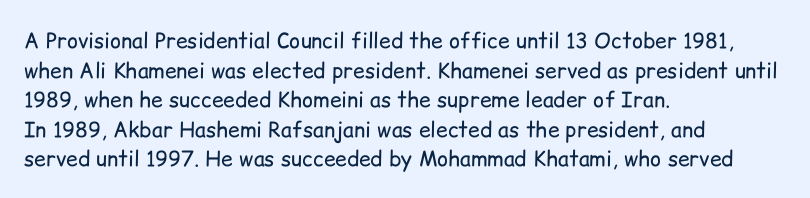
The image shows 21 px text type, upright; set left-aligned, normal line spacing (1.41x), normal letter spacing, not underlined.
